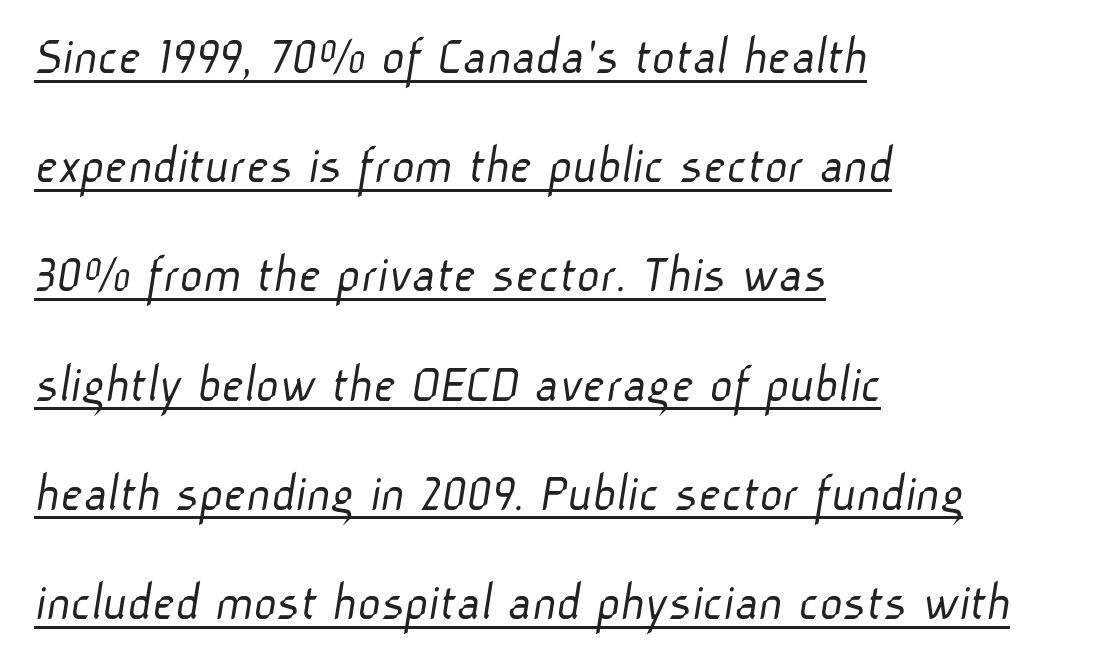
The image shows 56 px light sans-serif type; set left-aligned, loose line spacing (1.95x), normal letter spacing, underlined; low stroke contrast and a medium x-height.
